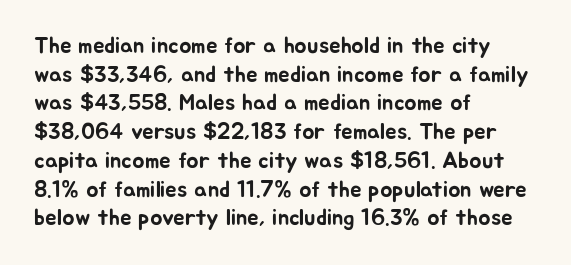
{"italic": "no", "underline": "no", "align": "left", "line_spacing": "normal", "line_spacing_ratio": 1.25, "letter_spacing": "normal", "letter_spacing_em": 0.0, "glyph_px": 23}
